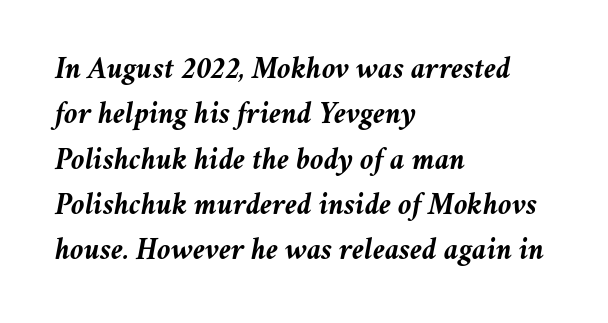
The horizontal fit of the characters is conventional and even. The sample has been set heavy, in full bold. Clear beneath every line of the passage. Style check: oblique.
